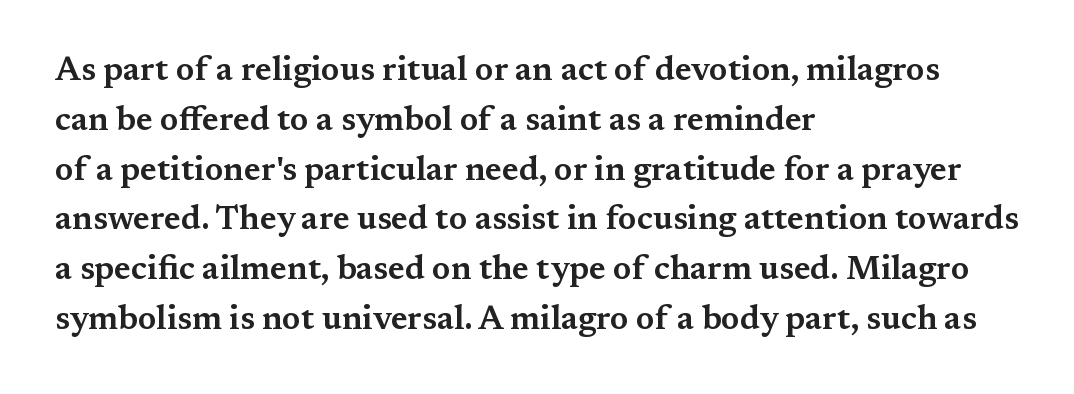
The image shows 33 px wide serif type, upright; set left-aligned, normal line spacing (1.51x), normal letter spacing, not underlined; medium stroke contrast and a medium x-height.
